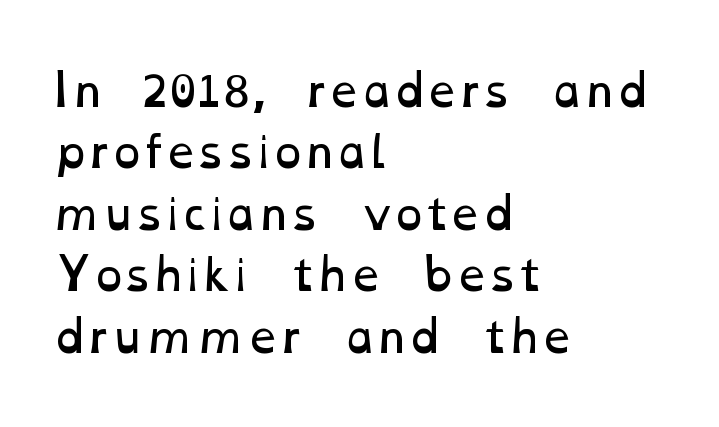
The image shows 43 px regular-weight, wide type; set left-aligned, normal line spacing (1.43x), normal letter spacing, not underlined; low stroke contrast and a medium x-height.
